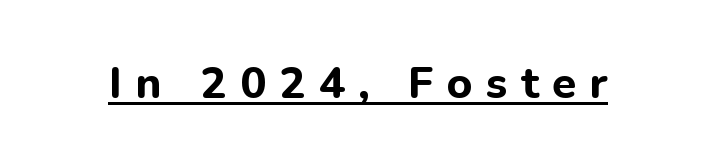
Q: Is the text bold? A: Yes.
Q: Is the text italic (slanted)? A: No, it is upright.
Q: Is the typeface a serif or a sans-serif typeface? A: Sans-serif.
Q: Is the text underlined? A: Yes.
Q: Is the spacing between letters normal or unusually wide? A: Unusually wide.
Q: Width (condensed, normal, or wide)? A: Normal.
Q: Stroke contrast? A: Low.
Q: x-height? A: Medium.
Q: Monospaced? A: No.
